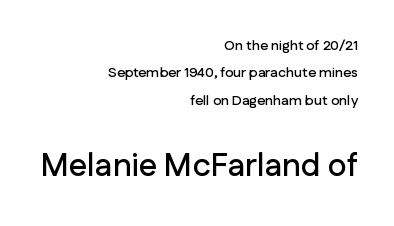
{"serif": "no", "italic": "no", "width": "normal", "stroke_contrast": "low", "x_height": "medium", "monospaced": "no", "underline": "no", "align": "right", "line_spacing": "loose", "line_spacing_ratio": 1.96, "letter_spacing": "normal", "letter_spacing_em": 0.0, "larger_block": "second", "size_ratio": 2.29, "glyph_px": 32}
